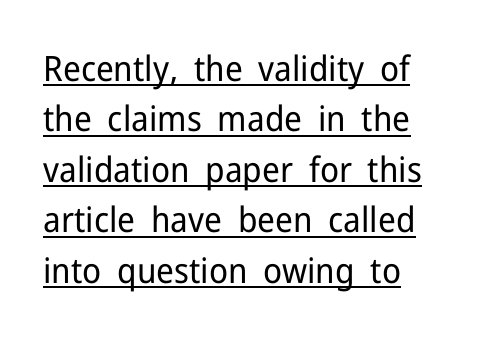
{"serif": "no", "italic": "no", "bold": "no", "weight": "regular", "width": "normal", "stroke_contrast": "low", "x_height": "medium", "monospaced": "no", "underline": "yes", "align": "left", "line_spacing": "normal", "line_spacing_ratio": 1.44, "letter_spacing": "normal", "letter_spacing_em": 0.0, "glyph_px": 35}
